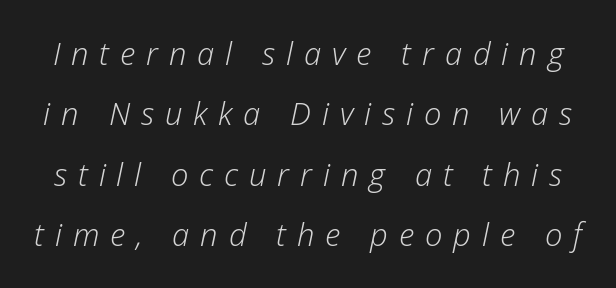
The image shows 31 px light type, italic (leaning right); set loose line spacing (1.95x), unusually wide letter spacing (+0.35 em), not underlined; low stroke contrast and a medium x-height.
